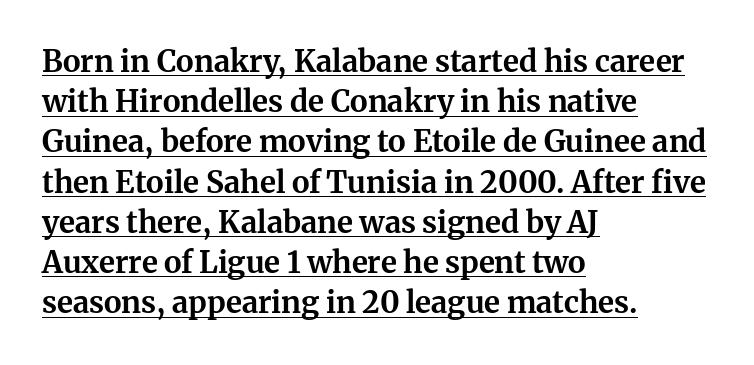
{"serif": "yes", "italic": "no", "bold": "yes", "weight": "bold", "width": "normal", "stroke_contrast": "medium", "x_height": "medium", "monospaced": "no", "underline": "yes", "align": "left", "line_spacing": "normal", "line_spacing_ratio": 1.34, "letter_spacing": "normal", "letter_spacing_em": 0.0, "glyph_px": 30}
